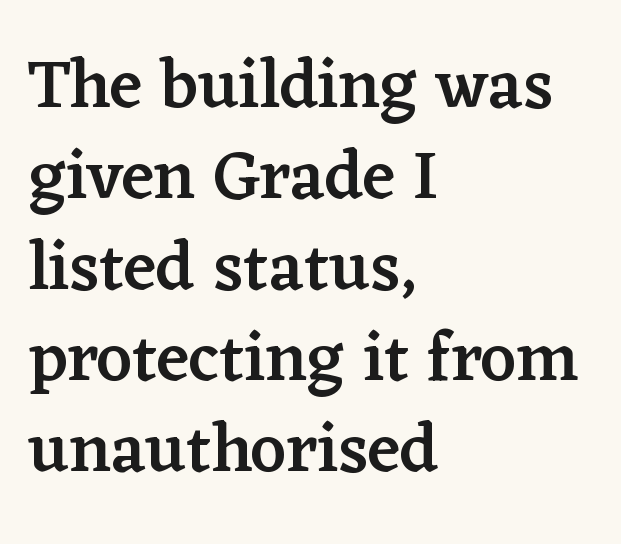
Q: Is the text bold? A: Semi-bold.
Q: Is the text italic (slanted)? A: No, it is upright.
Q: Is the typeface a serif or a sans-serif typeface? A: Serif.
Q: Is the text underlined? A: No.
Q: How is the paragraph aligned? A: Left-aligned.
Q: Is the spacing between letters normal or unusually wide? A: Normal.
Q: Is the spacing between lines tight, normal or loose? A: Normal.
Q: Width (condensed, normal, or wide)? A: Normal.
Q: Stroke contrast? A: Low.
Q: x-height? A: Medium.
Q: Monospaced? A: No.
